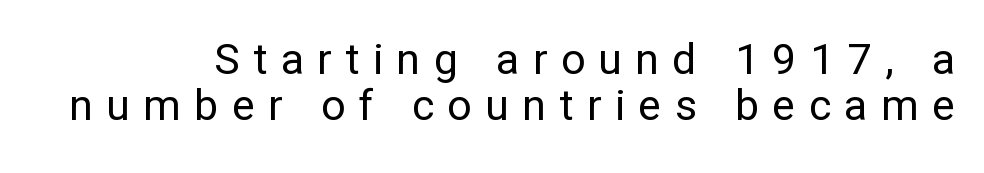
Every stem runs plumb, perpendicular to the baseline. Descenders hang freely into open space. Is the type heavy? It reads as light-to-regular instead. The rendering shows plain stroke endings on the letterforms — a sans-serif design. The passage shown has open, widely tracked lettering throughout.
